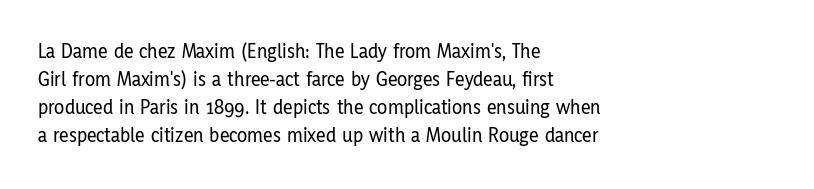
Teacher's note: observe the even left margin — that is flush-left alignment. No italicization has been applied; the sample stays upright. Clear beneath every line of the passage. Honestly, the letter spacing is just normal — you wouldn't notice it. A typesetter would call this leading conventional body-copy spacing.
